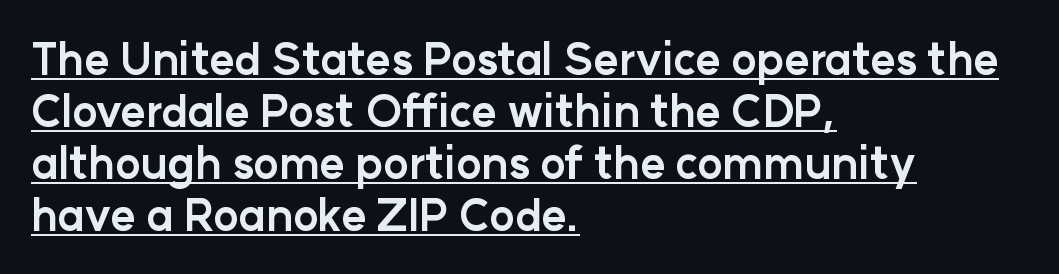
Q: Is the text bold? A: Yes.
Q: Is the text italic (slanted)? A: No, it is upright.
Q: Is the typeface a serif or a sans-serif typeface? A: Sans-serif.
Q: Is the text underlined? A: Yes.
Q: How is the paragraph aligned? A: Left-aligned.
Q: Is the spacing between letters normal or unusually wide? A: Normal.
Q: Width (condensed, normal, or wide)? A: Normal.
Q: Stroke contrast? A: Low.
Q: x-height? A: Medium.
Q: Monospaced? A: No.
